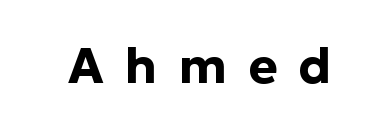
Q: Is the text bold? A: Yes.
Q: Is the text italic (slanted)? A: No, it is upright.
Q: Is the typeface a serif or a sans-serif typeface? A: Sans-serif.
Q: Is the text underlined? A: No.
Q: Is the spacing between letters normal or unusually wide? A: Unusually wide.
Q: Width (condensed, normal, or wide)? A: Normal.
Q: Stroke contrast? A: Low.
Q: x-height? A: Medium.
Q: Monospaced? A: No.
